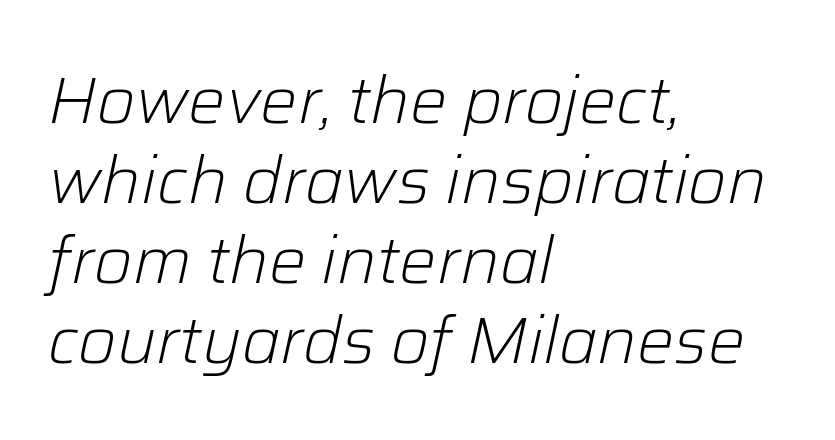
The image shows 66 px light type, italic (leaning right); set left-aligned, line spacing 1.21x, normal letter spacing, not underlined; low stroke contrast and a medium x-height.
